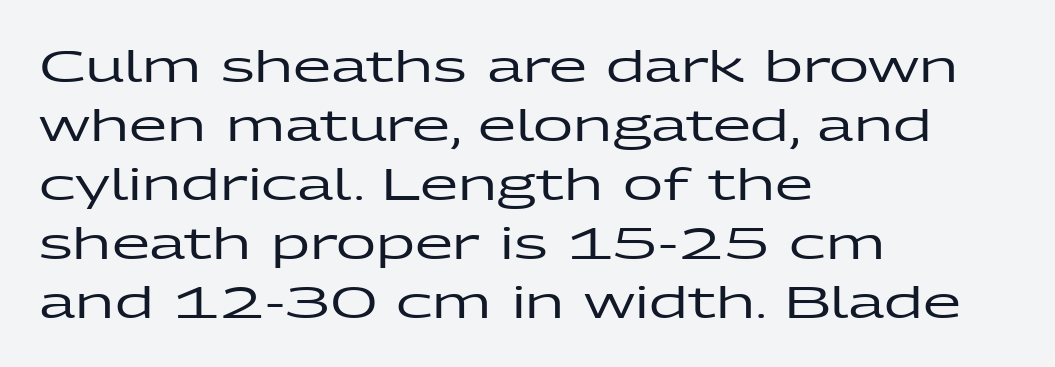
What kind of face is this? One without serifs — a sans. A typesetter would mark this as roman, not italic. The baseline area is clear. The line-height multiplier appears to be the usual default. No extra tracking has been applied to these lines.
